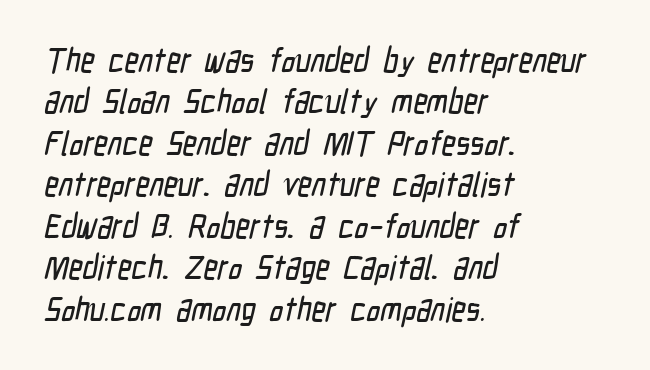
{"serif": "no", "width": "condensed", "stroke_contrast": "low", "x_height": "medium", "monospaced": "no", "underline": "no", "align": "left", "line_spacing_ratio": 1.22, "letter_spacing": "normal", "letter_spacing_em": 0.0, "glyph_px": 34}
